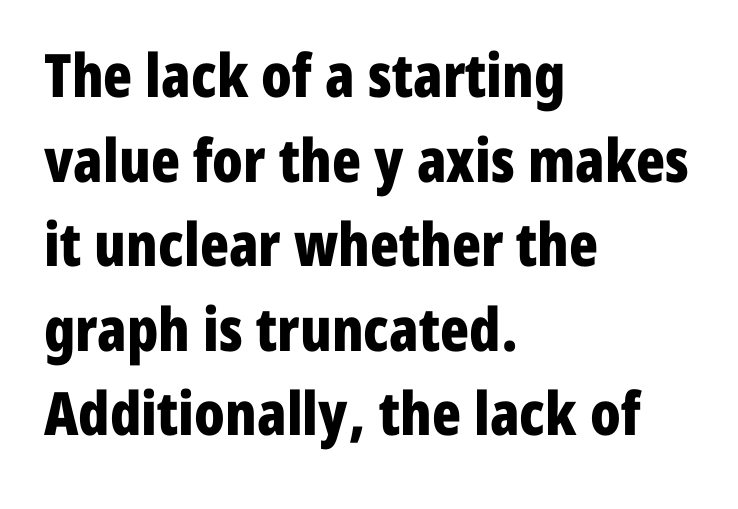
Q: Is the text bold? A: Yes.
Q: Is the text italic (slanted)? A: No, it is upright.
Q: Is the typeface a serif or a sans-serif typeface? A: Sans-serif.
Q: Is the text underlined? A: No.
Q: How is the paragraph aligned? A: Left-aligned.
Q: Is the spacing between letters normal or unusually wide? A: Normal.
Q: Is the spacing between lines tight, normal or loose? A: Normal.
Q: Width (condensed, normal, or wide)? A: Condensed.
Q: Stroke contrast? A: Low.
Q: x-height? A: Medium.
Q: Monospaced? A: No.
